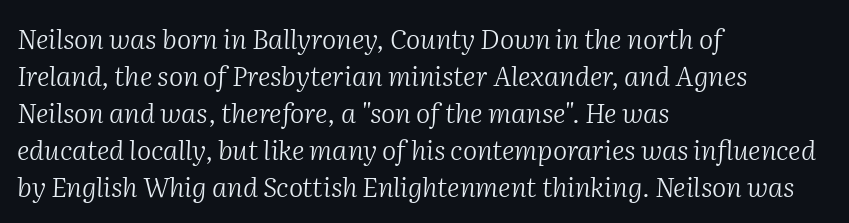
The image shows 27 px text type, italic (leaning right); set left-aligned, normal line spacing (1.37x), normal letter spacing, not underlined.
